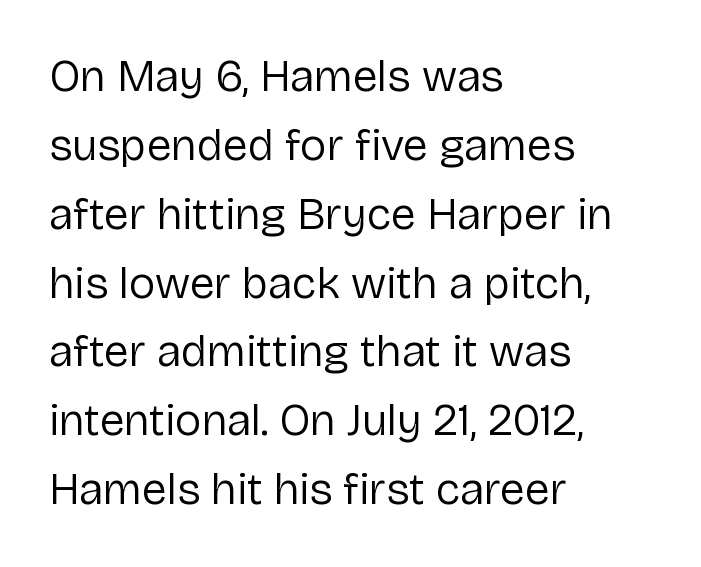
{"serif": "no", "italic": "no", "bold": "no", "weight": "regular", "width": "normal", "stroke_contrast": "low", "x_height": "medium", "monospaced": "no", "underline": "no", "align": "left", "line_spacing": "normal", "line_spacing_ratio": 1.53, "letter_spacing": "normal", "letter_spacing_em": 0.0, "glyph_px": 45}
